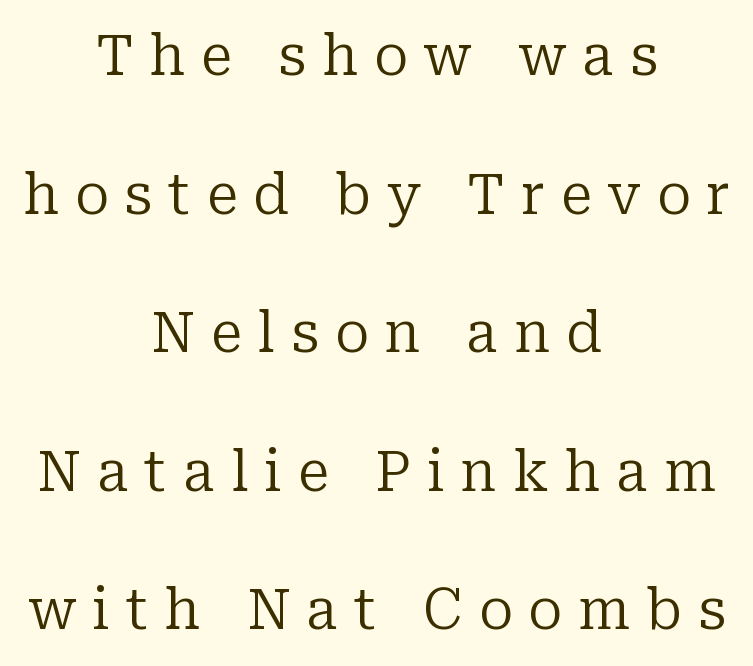
Q: Is the text bold? A: No.
Q: Is the text italic (slanted)? A: No, it is upright.
Q: Is the typeface a serif or a sans-serif typeface? A: Serif.
Q: Is the text underlined? A: No.
Q: How is the paragraph aligned? A: Centered.
Q: Is the spacing between letters normal or unusually wide? A: Unusually wide.
Q: Is the spacing between lines tight, normal or loose? A: Loose.
Q: Width (condensed, normal, or wide)? A: Normal.
Q: Stroke contrast? A: Low.
Q: x-height? A: Medium.
Q: Monospaced? A: No.
